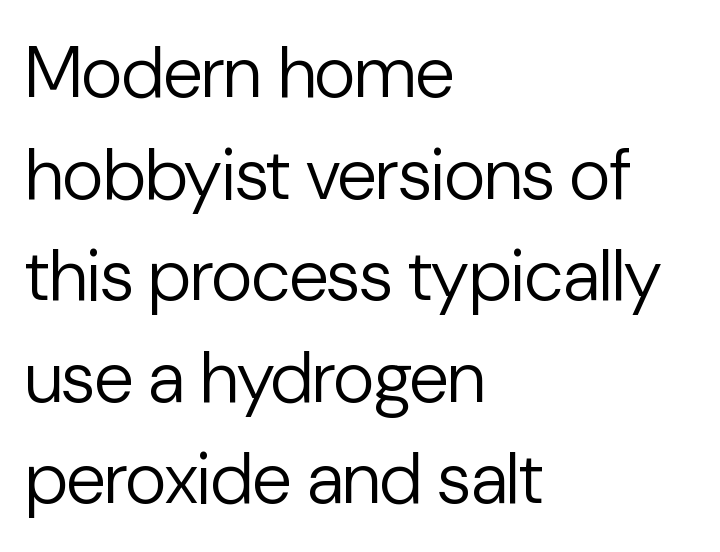
Ascenders rise straight up at ninety degrees. The paragraph has a hard left edge and a soft right edge. The rendering uses natural spacing where letterforms have individual widths. The font family rendered here belongs to the sans-serif group. The font sits on the lighter half of the weight spectrum, regular included.
